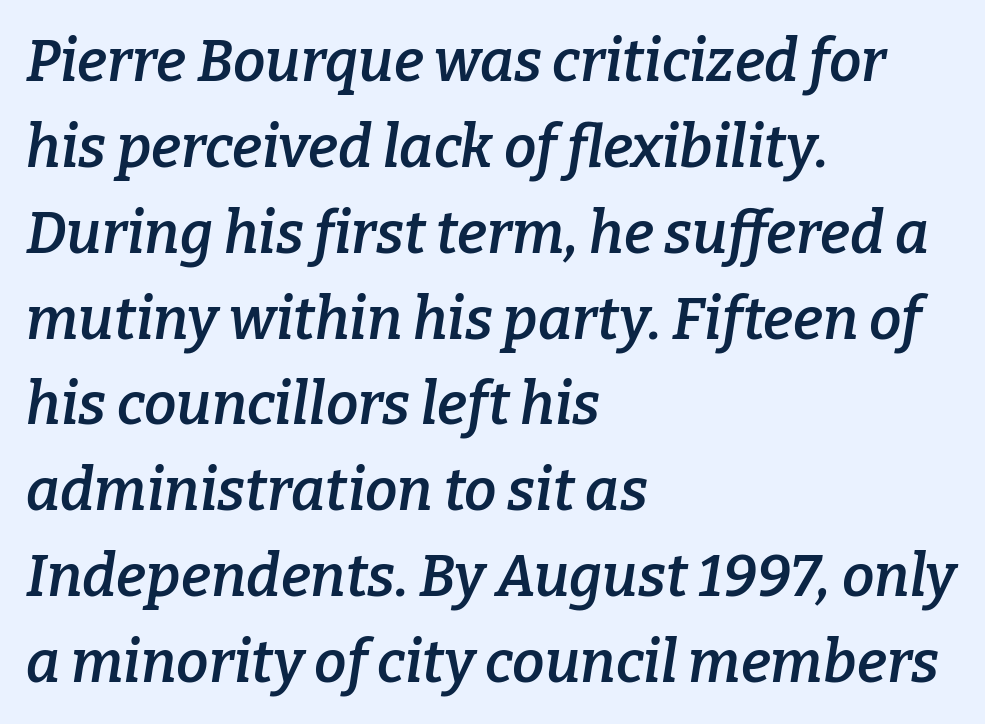
The paragraph has a hard left edge and a soft right edge. The type is set solid horizontally, with unmodified tracking. The typography opts for an oblique posture over an upright one. How would I describe the line gaps? Plain and ordinary.
